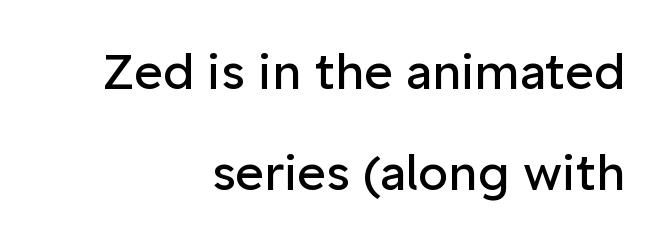
{"serif": "no", "italic": "no", "bold": "no", "weight": "regular", "width": "normal", "stroke_contrast": "low", "x_height": "medium", "monospaced": "no", "underline": "no", "align": "right", "line_spacing": "loose", "line_spacing_ratio": 2.06, "letter_spacing": "normal", "letter_spacing_em": 0.0, "glyph_px": 49}
